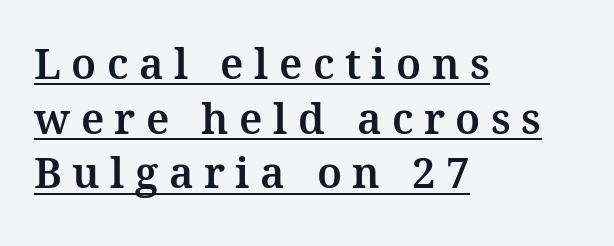
Q: Is the text italic (slanted)? A: No, it is upright.
Q: Is the typeface a serif or a sans-serif typeface? A: Serif.
Q: Is the text underlined? A: Yes.
Q: How is the paragraph aligned? A: Left-aligned.
Q: Is the spacing between letters normal or unusually wide? A: Unusually wide.
Q: Is the spacing between lines tight, normal or loose? A: Normal.
Q: Width (condensed, normal, or wide)? A: Normal.
Q: Stroke contrast? A: Medium.
Q: x-height? A: Medium.
Q: Monospaced? A: No.
